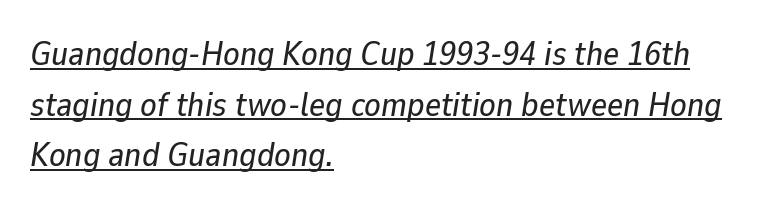
Q: Is the text italic (slanted)? A: Yes, it leans right by about 9 degrees.
Q: Is the text underlined? A: Yes.
Q: How is the paragraph aligned? A: Left-aligned.
Q: Is the spacing between letters normal or unusually wide? A: Normal.
Q: Is the spacing between lines tight, normal or loose? A: Normal.
Q: Width (condensed, normal, or wide)? A: Normal.
Q: Stroke contrast? A: Low.
Q: x-height? A: Medium.
Q: Monospaced? A: No.
